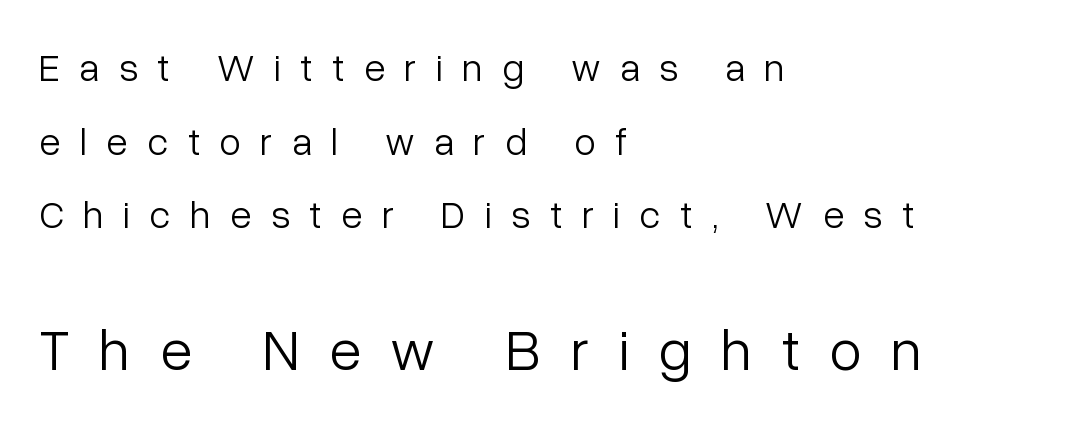
Compare the two chunks: the lower has the greater cap height. Compared with typical body copy, the letter spacing here is much looser. The letters advance in unequal steps, a hallmark of proportional type. The glyphs are unaccompanied by any horizontal stroke below them.
